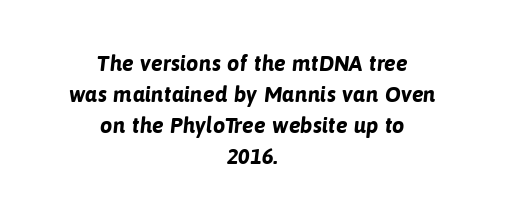
{"bold": "yes", "underline": "no", "align": "center", "line_spacing": "normal", "line_spacing_ratio": 1.41, "letter_spacing": "normal", "letter_spacing_em": 0.0, "glyph_px": 22}
